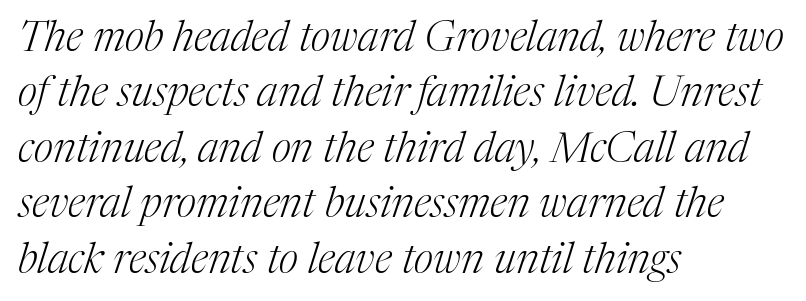
Compared with typical body copy, the letter spacing here is the same. There's an unmistakable incline to the writing here. The lines in this sample share a left origin and differ only in where they stop. Descenders are the only things crossing below the line.
